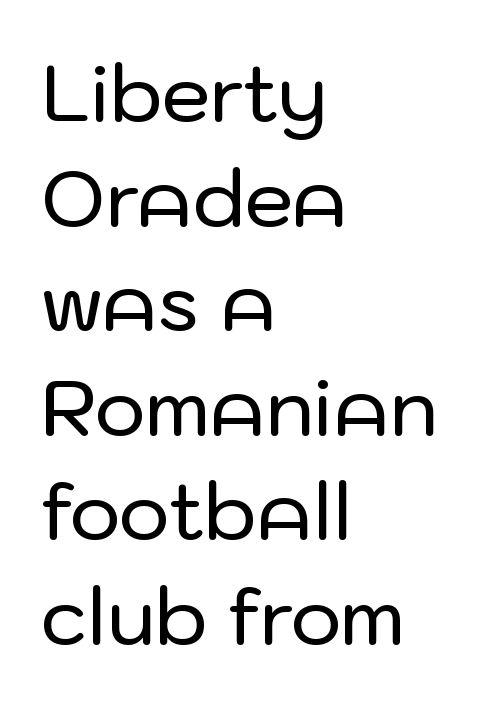
Q: Is the text italic (slanted)? A: No, it is upright.
Q: Is the typeface a serif or a sans-serif typeface? A: Sans-serif.
Q: Is the text underlined? A: No.
Q: How is the paragraph aligned? A: Left-aligned.
Q: Is the spacing between letters normal or unusually wide? A: Normal.
Q: Is the spacing between lines tight, normal or loose? A: Normal.
Q: Width (condensed, normal, or wide)? A: Normal.
Q: Stroke contrast? A: Low.
Q: x-height? A: Medium.
Q: Monospaced? A: No.
